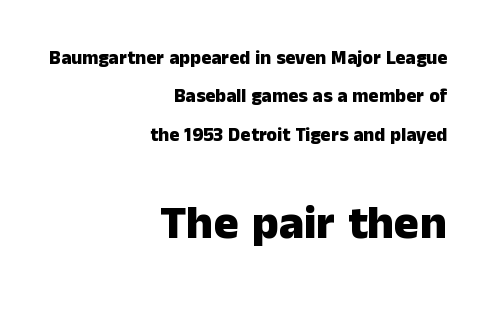
Q: Is the text bold? A: Yes.
Q: Is the text italic (slanted)? A: No, it is upright.
Q: Is the typeface a serif or a sans-serif typeface? A: Sans-serif.
Q: Is the text underlined? A: No.
Q: How is the paragraph aligned? A: Right-aligned.
Q: Is the spacing between letters normal or unusually wide? A: Normal.
Q: Is the spacing between lines tight, normal or loose? A: Loose.
Q: Which block of text is set in a larger size, the first (top) or the second (bottom)? A: The second (bottom) one.
Q: Width (condensed, normal, or wide)? A: Normal.
Q: Stroke contrast? A: Low.
Q: x-height? A: Medium.
Q: Monospaced? A: No.
